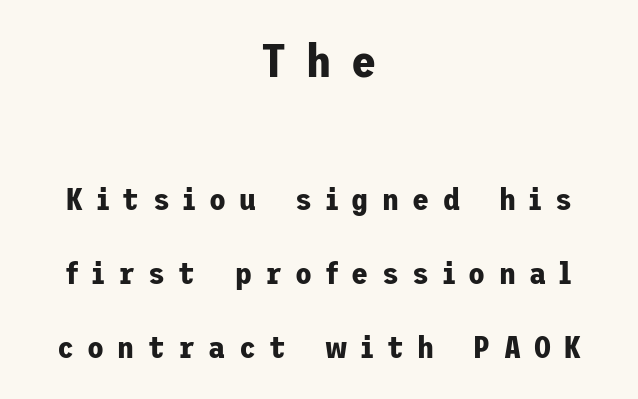
It's the straight-up-and-down kind of type. Weight: bold. The specimen omits any rule beneath the text block's lines. Type size steps down from the first block to the second.
